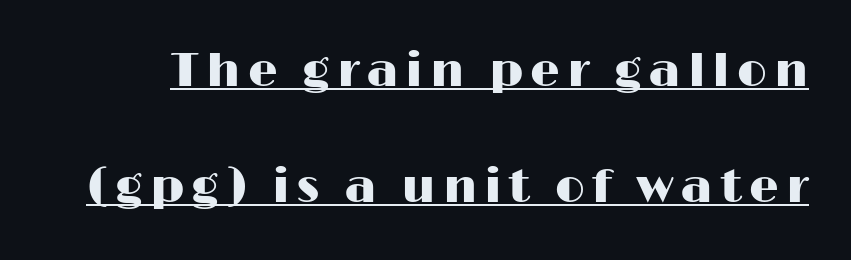
The image shows 47 px wide sans-serif type, upright; set loose line spacing (2.46x), underlined; high stroke contrast and a medium x-height.
